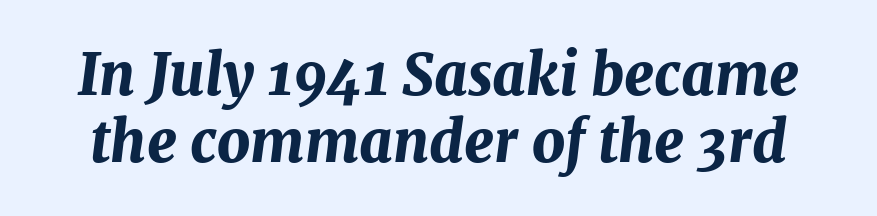
The image shows 57 px bold type, italic (leaning right); set line spacing 1.17x, normal letter spacing, not underlined; medium stroke contrast and a medium x-height.
